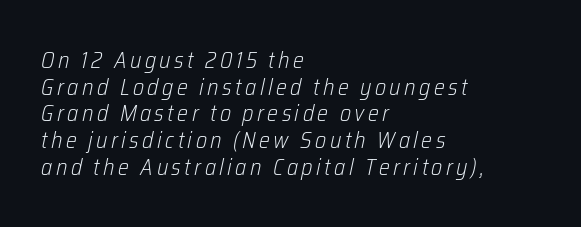
{"italic": "yes", "lean": "right", "slant_degrees": 12, "bold": "no", "underline": "no", "align": "left", "line_spacing_ratio": 1.16, "glyph_px": 23}
